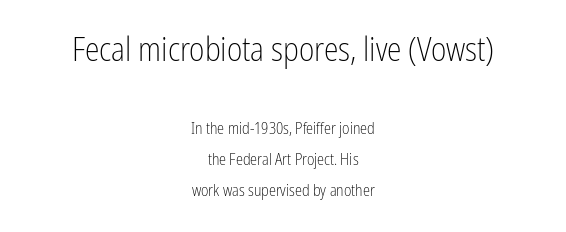
{"serif": "no", "italic": "no", "bold": "no", "weight": "light", "width": "condensed", "stroke_contrast": "low", "x_height": "medium", "monospaced": "no", "underline": "no", "align": "center", "line_spacing": "loose", "line_spacing_ratio": 1.91, "letter_spacing": "normal", "letter_spacing_em": 0.0, "larger_block": "first", "size_ratio": 2.06, "glyph_px": 33}
